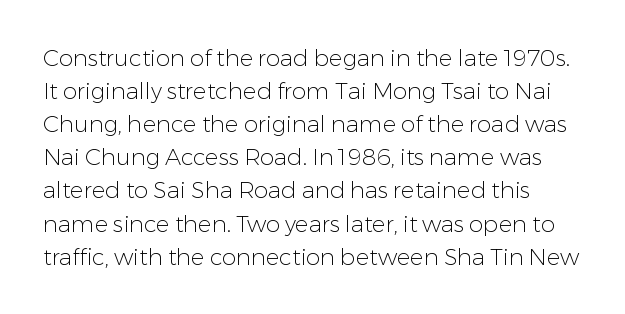
The gap between lines stays unmarked. Heft: none added — not bold. This rendering leaves character spacing at its baseline value. Do the letters lean? They stand straight. The rendering uses a moderate line-height, typical for paragraphs.
